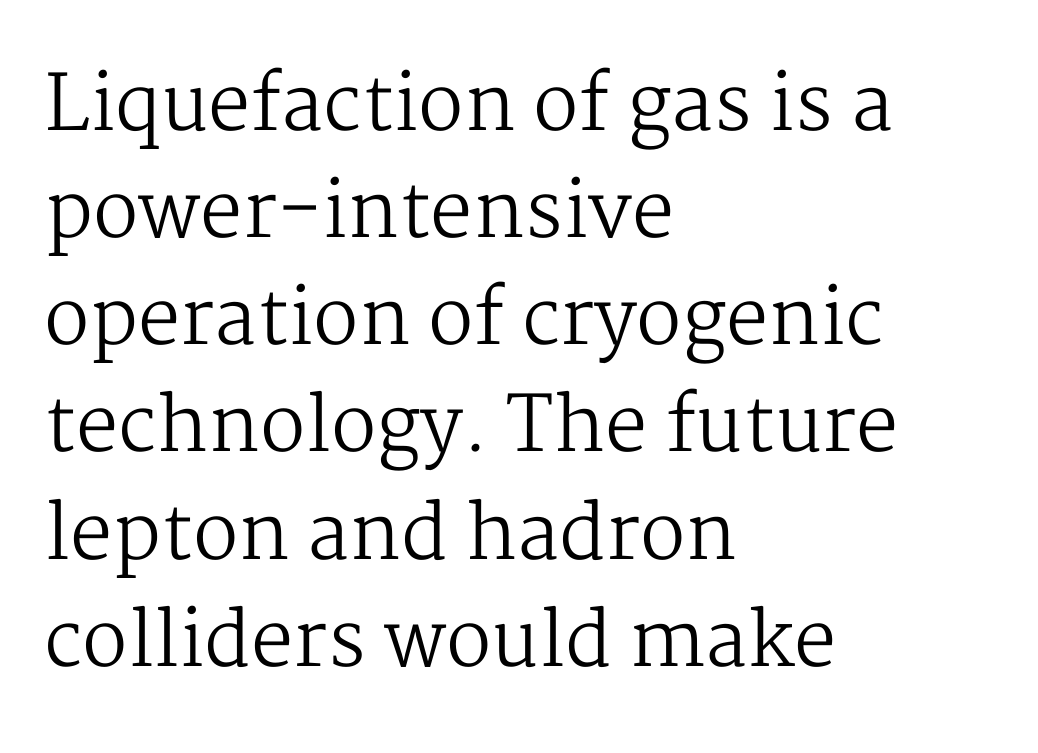
Q: Is the text bold? A: No.
Q: Is the text italic (slanted)? A: No, it is upright.
Q: Is the typeface a serif or a sans-serif typeface? A: Serif.
Q: Is the text underlined? A: No.
Q: How is the paragraph aligned? A: Left-aligned.
Q: Is the spacing between letters normal or unusually wide? A: Normal.
Q: Is the spacing between lines tight, normal or loose? A: Normal.
Q: Width (condensed, normal, or wide)? A: Normal.
Q: Stroke contrast? A: Medium.
Q: x-height? A: Medium.
Q: Monospaced? A: No.
